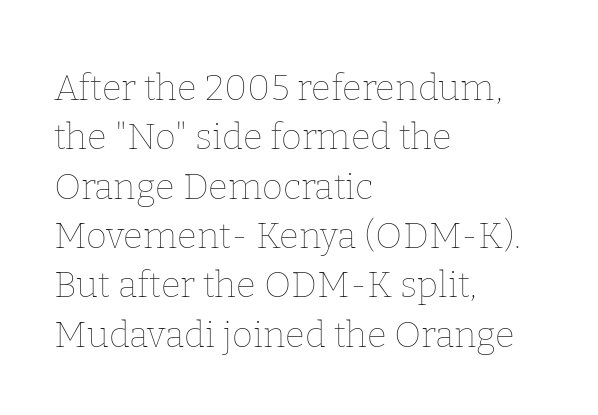
{"italic": "no", "bold": "no", "weight": "thin", "width": "normal", "stroke_contrast": "low", "x_height": "medium", "monospaced": "no", "underline": "no", "align": "left", "line_spacing": "normal", "line_spacing_ratio": 1.37, "letter_spacing": "normal", "letter_spacing_em": 0.0, "glyph_px": 36}
